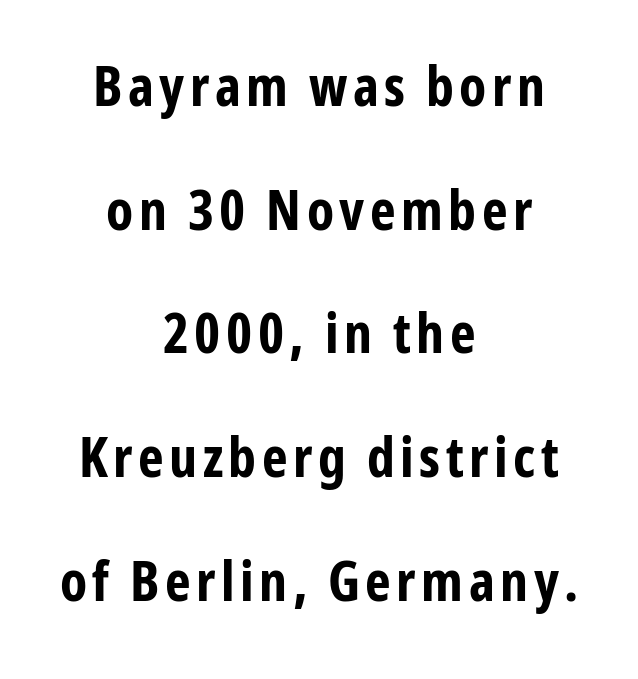
The image shows 55 px bold, condensed sans-serif type, upright; set centered, loose line spacing (2.25x), not underlined; low stroke contrast and a medium x-height.
